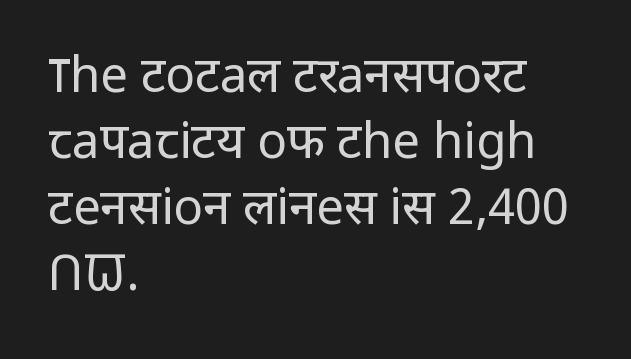
Posture: upright roman. Lines of text with bare space underneath. These lines stack with their left ends in a neat column. Weight: in the light-to-regular range. You could call the tracking neutral — neither tight nor loose. Observe the absence of serifs on each vertical stroke in this sample.
